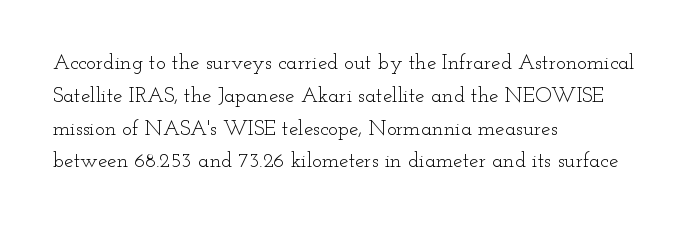
Q: Is the text bold? A: No.
Q: Is the text italic (slanted)? A: No, it is upright.
Q: Is the text underlined? A: No.
Q: How is the paragraph aligned? A: Left-aligned.
Q: Is the spacing between letters normal or unusually wide? A: Normal.
Q: Is the spacing between lines tight, normal or loose? A: Normal.
